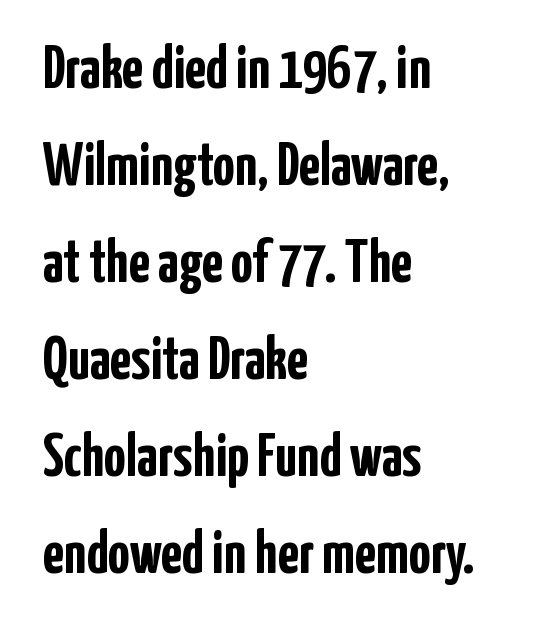
Each word holds together tightly as a unit, with standard inter-letter gaps. Normally led — the rows are evenly, conventionally spaced. In terms of letterform style, serifs are entirely absent. Quick note: underline off.
